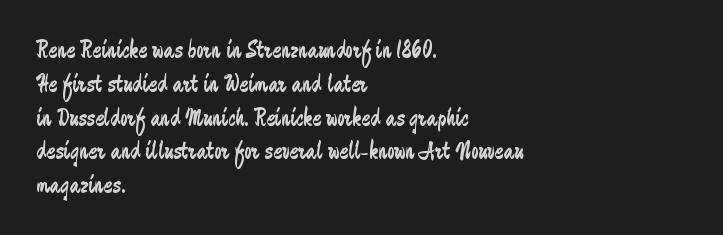
Descenders are the only things crossing below the line. Compared with typical paragraphs, the rows here are spaced about the same. The setting favours the left margin, as ordinary paragraphs usually do.
